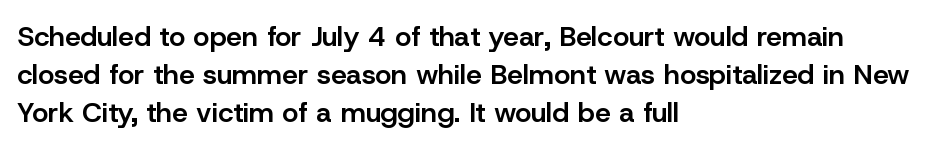
Q: Is the text bold? A: Semi-bold.
Q: Is the text italic (slanted)? A: No, it is upright.
Q: Is the typeface a serif or a sans-serif typeface? A: Sans-serif.
Q: Is the text underlined? A: No.
Q: How is the paragraph aligned? A: Left-aligned.
Q: Is the spacing between letters normal or unusually wide? A: Normal.
Q: Is the spacing between lines tight, normal or loose? A: Normal.
Q: Width (condensed, normal, or wide)? A: Normal.
Q: Stroke contrast? A: Low.
Q: x-height? A: Medium.
Q: Monospaced? A: No.
